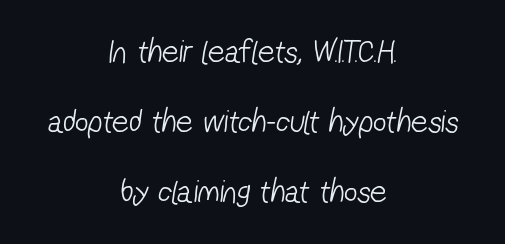
Q: Is the text bold? A: No.
Q: Is the typeface a serif or a sans-serif typeface? A: Sans-serif.
Q: Is the text underlined? A: No.
Q: How is the paragraph aligned? A: Centered.
Q: Is the spacing between letters normal or unusually wide? A: Normal.
Q: Is the spacing between lines tight, normal or loose? A: Loose.
Q: Width (condensed, normal, or wide)? A: Condensed.
Q: Stroke contrast? A: Low.
Q: x-height? A: Medium.
Q: Monospaced? A: No.
